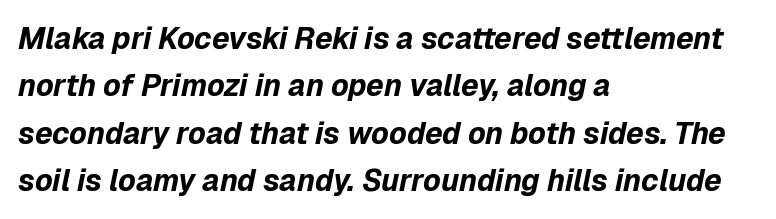
{"italic": "yes", "lean": "right", "slant_degrees": 12, "bold": "yes", "weight": "bold", "width": "normal", "stroke_contrast": "low", "x_height": "medium", "monospaced": "no", "underline": "no", "align": "left", "line_spacing": "normal", "line_spacing_ratio": 1.58, "letter_spacing": "normal", "letter_spacing_em": 0.0, "glyph_px": 30}
